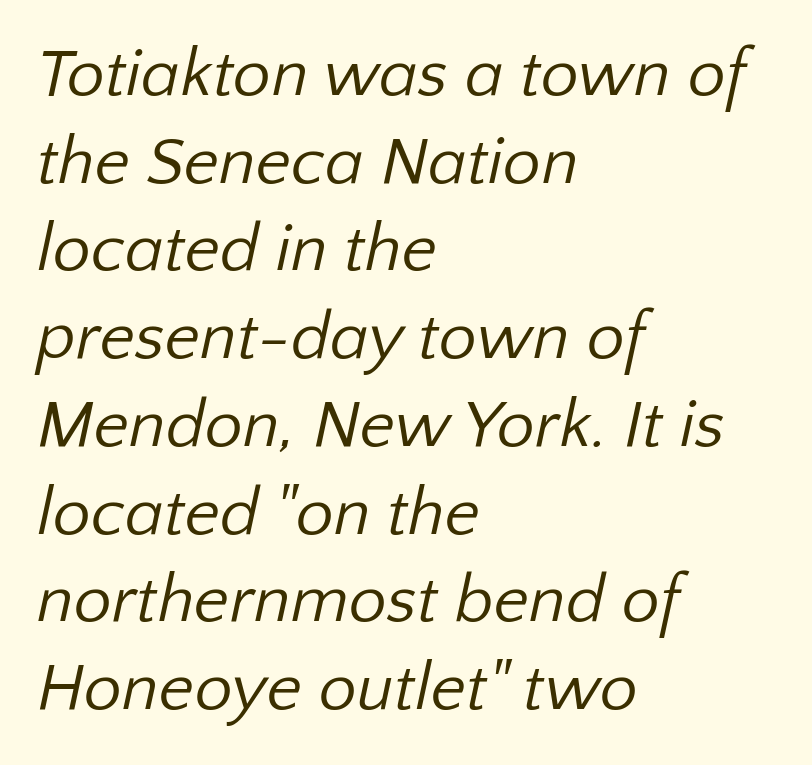
Looks like regular typesetting: each glyph gets only the width it needs. To sum up the face: it is a sans, with no serifs. Evenly set lines give the paragraph a standard silhouette. Summary of weight: not heavy and not bold.
